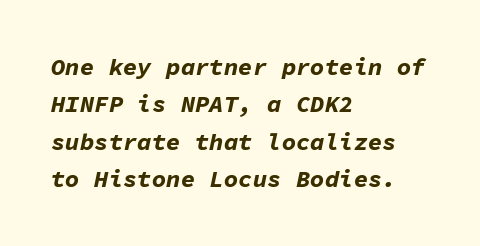
The paragraph shown leans on its left margin. Regular leading. Designer's note — italics engaged. These lines carry a lot of weight — the face is fully bold. Check under the words: just untouched page.
